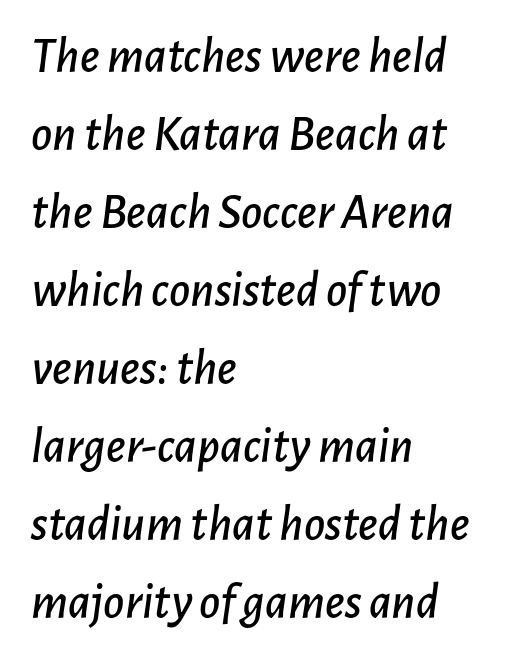
Q: Is the text italic (slanted)? A: Yes, it leans right by about 7 degrees.
Q: Is the text underlined? A: No.
Q: How is the paragraph aligned? A: Left-aligned.
Q: Is the spacing between letters normal or unusually wide? A: Normal.
Q: Is the spacing between lines tight, normal or loose? A: Normal.
Q: Width (condensed, normal, or wide)? A: Normal.
Q: Stroke contrast? A: Low.
Q: x-height? A: Medium.
Q: Monospaced? A: No.
